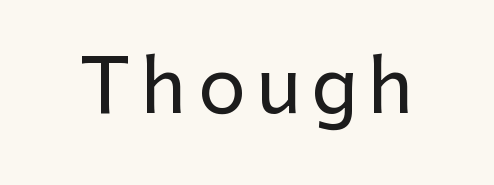
Q: Is the text italic (slanted)? A: No, it is upright.
Q: Is the typeface a serif or a sans-serif typeface? A: Sans-serif.
Q: Is the text underlined? A: No.
Q: Width (condensed, normal, or wide)? A: Normal.
Q: Stroke contrast? A: Low.
Q: x-height? A: Medium.
Q: Monospaced? A: No.
